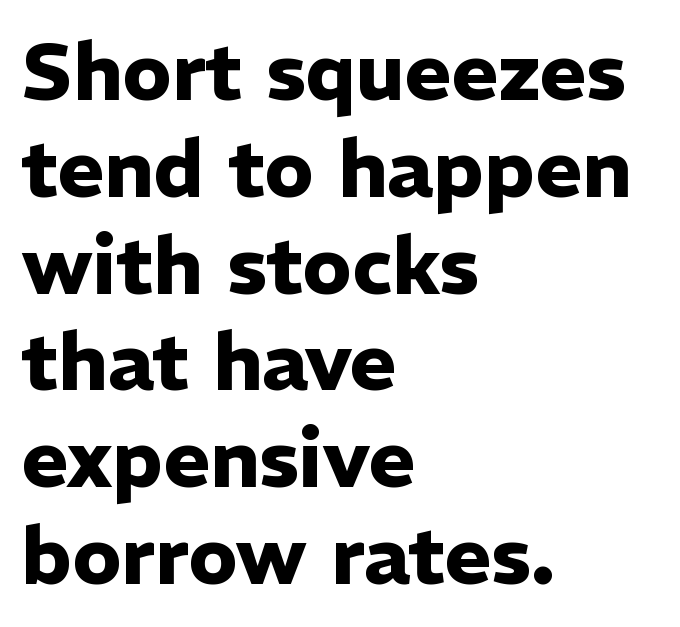
{"serif": "no", "italic": "no", "bold": "yes", "weight": "heavy", "width": "normal", "stroke_contrast": "low", "x_height": "medium", "monospaced": "no", "underline": "no", "align": "left", "line_spacing_ratio": 1.21, "letter_spacing": "normal", "letter_spacing_em": 0.0, "glyph_px": 80}
